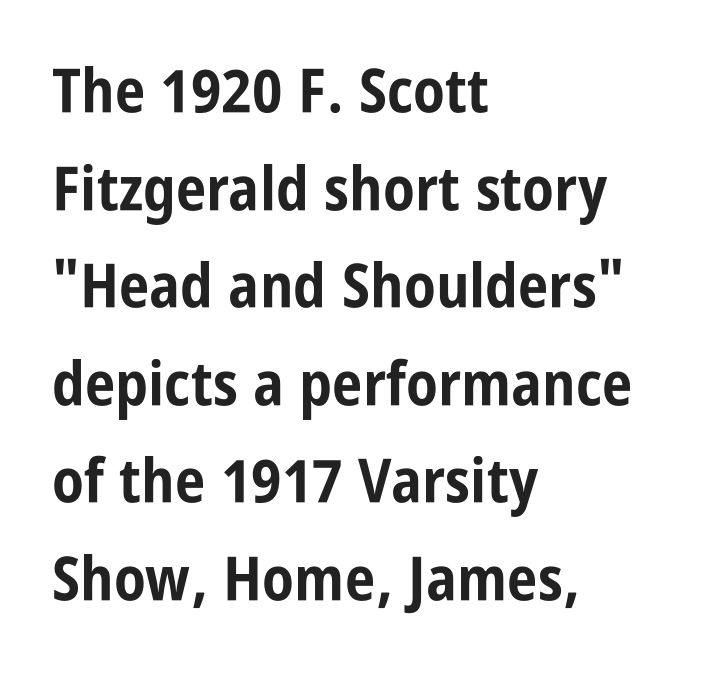
The image shows 61 px bold, condensed sans-serif type, upright; set left-aligned, normal line spacing (1.6x), normal letter spacing, not underlined; low stroke contrast and a large x-height.
